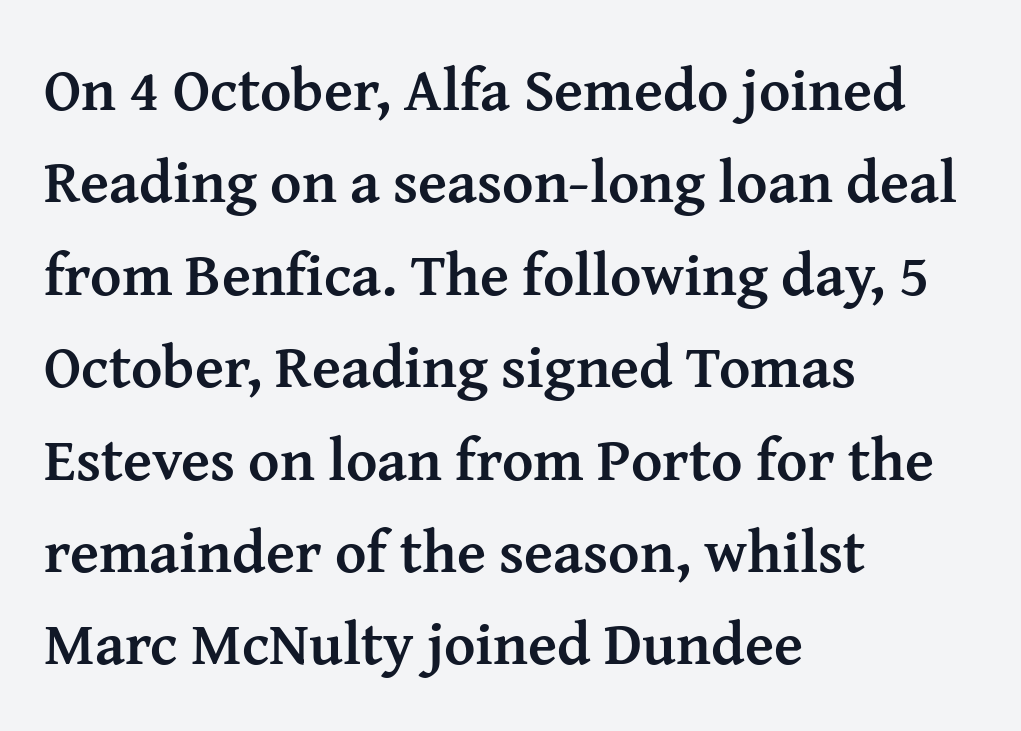
{"serif": "yes", "italic": "no", "bold": "yes", "weight": "semibold", "width": "normal", "stroke_contrast": "medium", "x_height": "medium", "monospaced": "no", "underline": "no", "align": "left", "line_spacing": "normal", "line_spacing_ratio": 1.54, "letter_spacing": "normal", "letter_spacing_em": 0.0, "glyph_px": 60}
